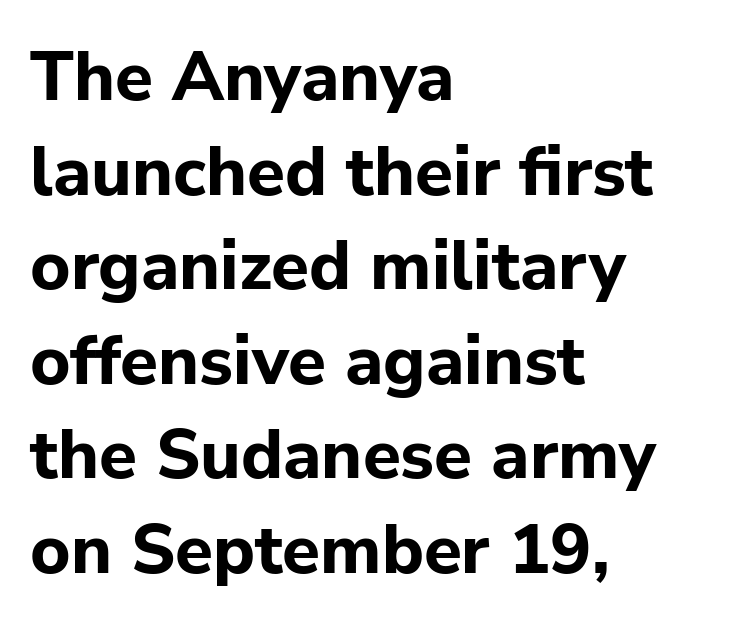
The image shows 69 px bold sans-serif type, upright; set left-aligned, normal line spacing (1.37x), normal letter spacing, not underlined; low stroke contrast and a medium x-height.
